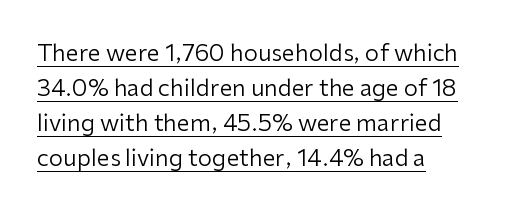
The lines sit at an ordinary, default distance from one another. Nothing heavy about these letters — not bold at all. Notice how the passage keeps a crisp vertical edge on the left only. Is there any slant? The stems are plumb.
